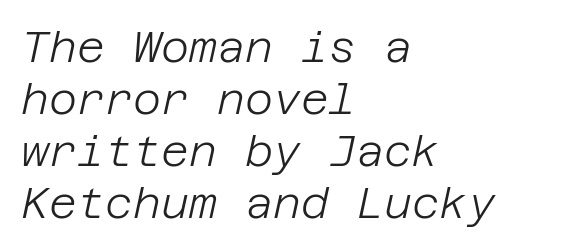
The face used here is rendered with its standard letterfit. Bare-footed words on every line. Would a proofreader flag this as italicized? Yes. The font sits on the lighter half of the weight spectrum, regular included. The lines in this sample share a left origin and differ only in where they stop.
